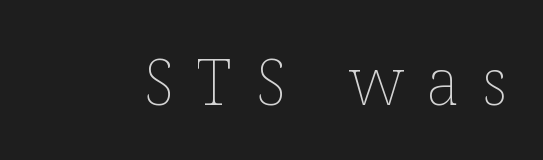
Characters follow at a spacing far wider than the type designer built in. No chunkiness to these letters — they're not bold. Each row of text sits above clean, open space. Think of a printed novel: that variable character pitch is what you see here.
